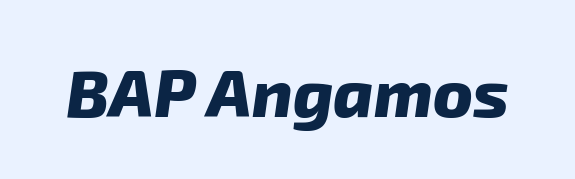
{"serif": "no", "bold": "yes", "weight": "heavy", "width": "normal", "stroke_contrast": "low", "x_height": "medium", "monospaced": "no", "underline": "no", "letter_spacing": "normal", "letter_spacing_em": 0.0, "glyph_px": 67}
